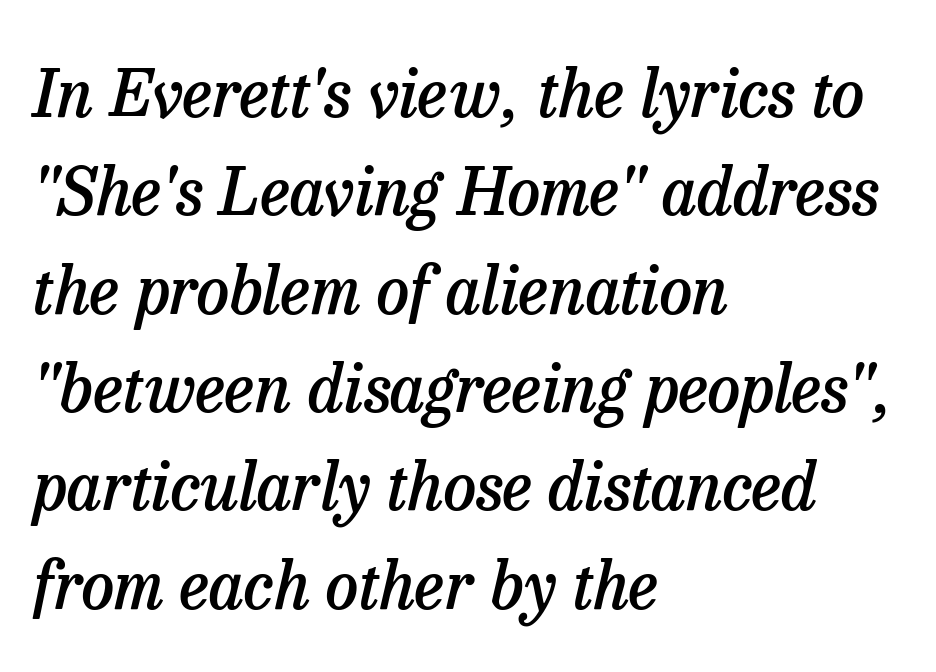
Q: Is the text bold? A: Semi-bold.
Q: Is the text italic (slanted)? A: Yes, it leans right by about 13 degrees.
Q: Is the typeface a serif or a sans-serif typeface? A: Serif.
Q: Is the text underlined? A: No.
Q: How is the paragraph aligned? A: Left-aligned.
Q: Is the spacing between letters normal or unusually wide? A: Normal.
Q: Is the spacing between lines tight, normal or loose? A: Normal.
Q: Width (condensed, normal, or wide)? A: Normal.
Q: Stroke contrast? A: Low.
Q: x-height? A: Medium.
Q: Monospaced? A: No.
